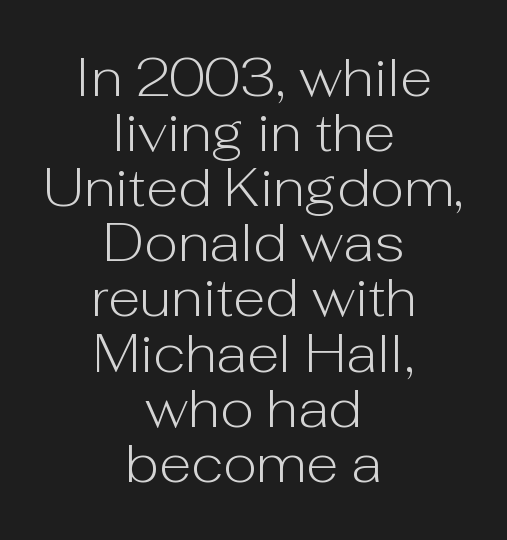
Check under the words: just untouched page. Line starts and ends both wander, symmetrically. Interline gaps are noticeably narrow in this sample. Letters have the restrained weight of plain body copy at most. In terms of posture, this sample is upright.
